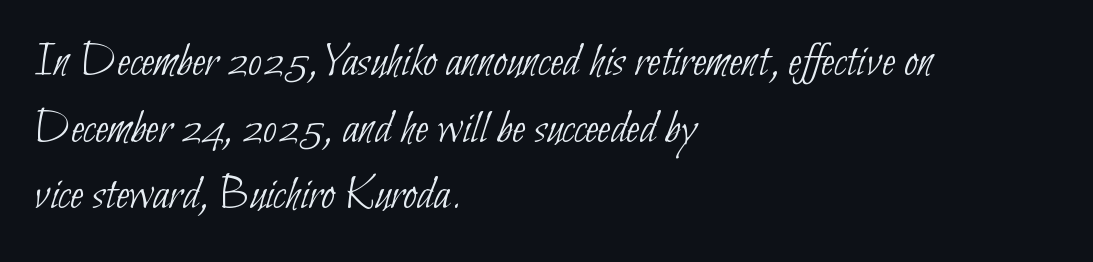
Q: Is the text bold? A: No.
Q: Is the typeface a serif or a sans-serif typeface? A: Sans-serif.
Q: Is the text underlined? A: No.
Q: How is the paragraph aligned? A: Left-aligned.
Q: Is the spacing between letters normal or unusually wide? A: Normal.
Q: Is the spacing between lines tight, normal or loose? A: Normal.
Q: Width (condensed, normal, or wide)? A: Condensed.
Q: Stroke contrast? A: Low.
Q: x-height? A: Small.
Q: Monospaced? A: No.
